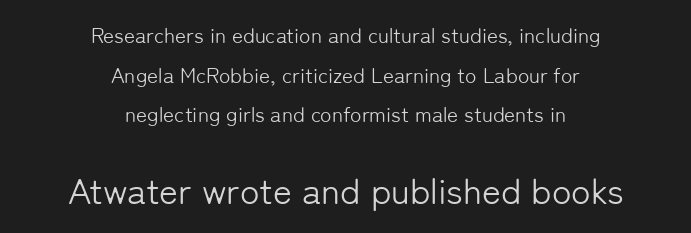
Is the lower block the larger one? Yes — the lower block carries the bigger type. The area under the type is left untouched. Here the designer chose a conventional face with non-uniform glyph widths. The cut favours lightness, reaching ordinary text weight at its darkest.
